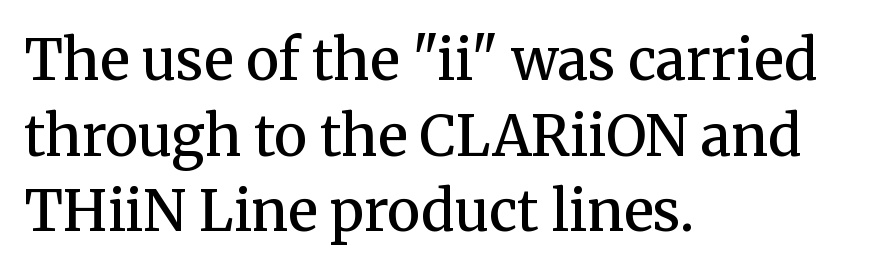
{"serif": "yes", "italic": "no", "bold": "semi", "weight": "semibold", "width": "normal", "stroke_contrast": "medium", "x_height": "medium", "monospaced": "no", "underline": "no", "align": "left", "line_spacing": "normal", "line_spacing_ratio": 1.35, "letter_spacing": "normal", "letter_spacing_em": 0.0, "glyph_px": 56}
